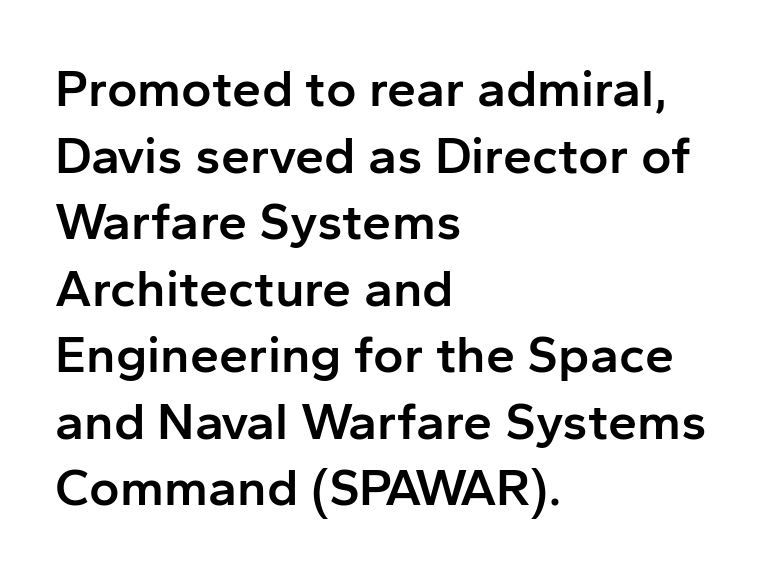
Q: Is the text bold? A: Semi-bold.
Q: Is the text italic (slanted)? A: No, it is upright.
Q: Is the typeface a serif or a sans-serif typeface? A: Sans-serif.
Q: Is the text underlined? A: No.
Q: How is the paragraph aligned? A: Left-aligned.
Q: Is the spacing between letters normal or unusually wide? A: Normal.
Q: Is the spacing between lines tight, normal or loose? A: Normal.
Q: Width (condensed, normal, or wide)? A: Normal.
Q: Stroke contrast? A: Low.
Q: x-height? A: Medium.
Q: Monospaced? A: No.
